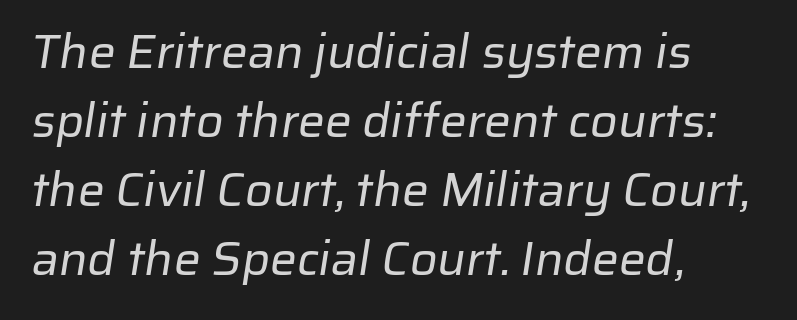
What stands out about the letter spacing? Nothing — it is the standard amount. Is the stroke heavy? The answer is a plain regular-or-lighter. Layout note: lines flush left. Underline: absent. Looks like regular typesetting: each glyph gets only the width it needs. Honestly, the row spacing looks completely unremarkable.
